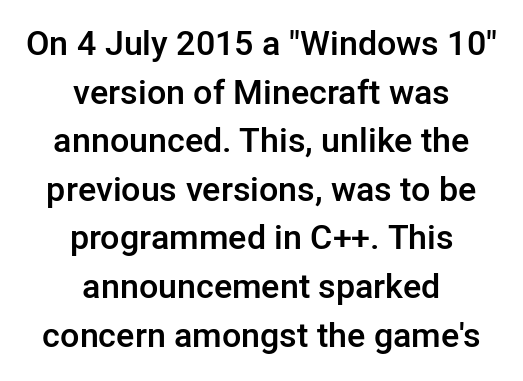
{"serif": "no", "italic": "no", "bold": "semi", "weight": "semibold", "width": "normal", "stroke_contrast": "low", "x_height": "medium", "monospaced": "no", "underline": "no", "align": "center", "line_spacing": "normal", "line_spacing_ratio": 1.43, "letter_spacing": "normal", "letter_spacing_em": 0.0, "glyph_px": 34}
